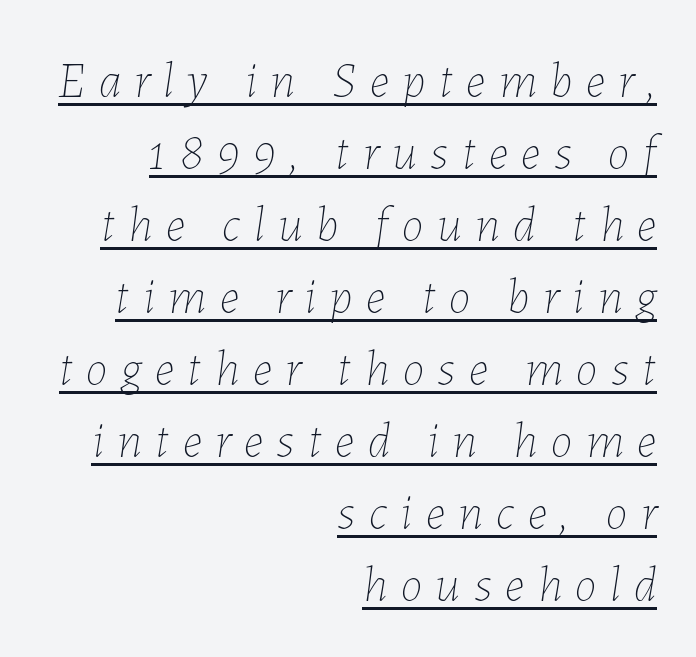
The image shows 49 px thin type, italic (leaning right); set right-aligned, normal line spacing (1.47x), unusually wide letter spacing (+0.28 em), underlined; low stroke contrast and a medium x-height.
